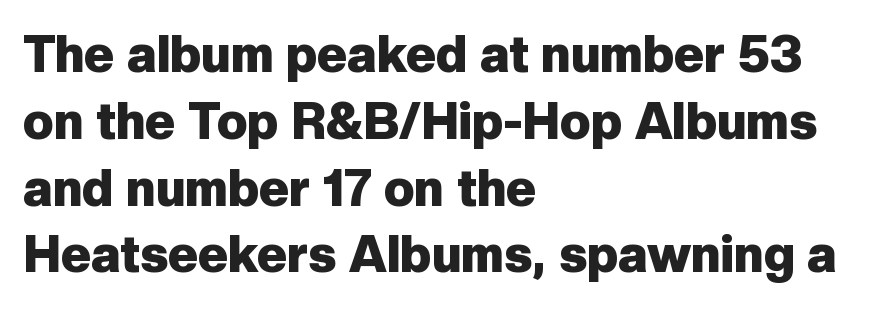
Q: Is the text bold? A: Yes.
Q: Is the text italic (slanted)? A: No, it is upright.
Q: Is the typeface a serif or a sans-serif typeface? A: Sans-serif.
Q: Is the text underlined? A: No.
Q: How is the paragraph aligned? A: Left-aligned.
Q: Is the spacing between letters normal or unusually wide? A: Normal.
Q: Is the spacing between lines tight, normal or loose? A: Normal.
Q: Width (condensed, normal, or wide)? A: Normal.
Q: Stroke contrast? A: Low.
Q: x-height? A: Medium.
Q: Monospaced? A: No.
